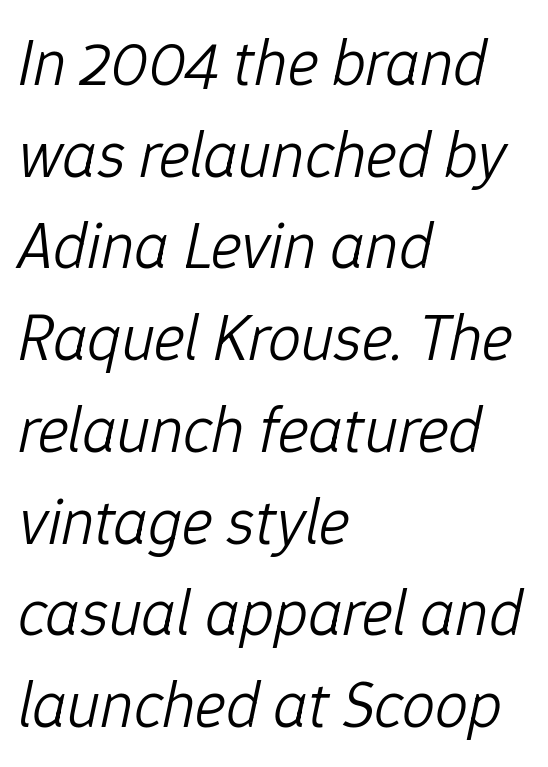
The image shows 66 px light type, italic (leaning right); set left-aligned, normal line spacing (1.39x), normal letter spacing, not underlined; low stroke contrast and a medium x-height.
